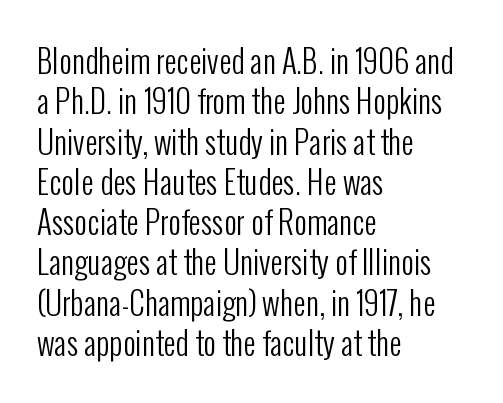
Q: Is the text bold? A: No.
Q: Is the text italic (slanted)? A: No, it is upright.
Q: Is the typeface a serif or a sans-serif typeface? A: Sans-serif.
Q: Is the text underlined? A: No.
Q: How is the paragraph aligned? A: Left-aligned.
Q: Is the spacing between letters normal or unusually wide? A: Normal.
Q: Is the spacing between lines tight, normal or loose? A: Normal.
Q: Width (condensed, normal, or wide)? A: Condensed.
Q: Stroke contrast? A: Low.
Q: x-height? A: Medium.
Q: Monospaced? A: No.
